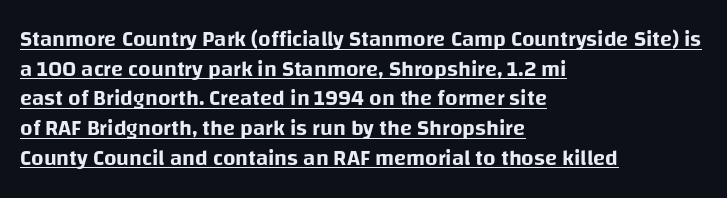
The image shows 22 px text type, upright; set left-aligned, normal line spacing (1.35x), normal letter spacing, underlined.
